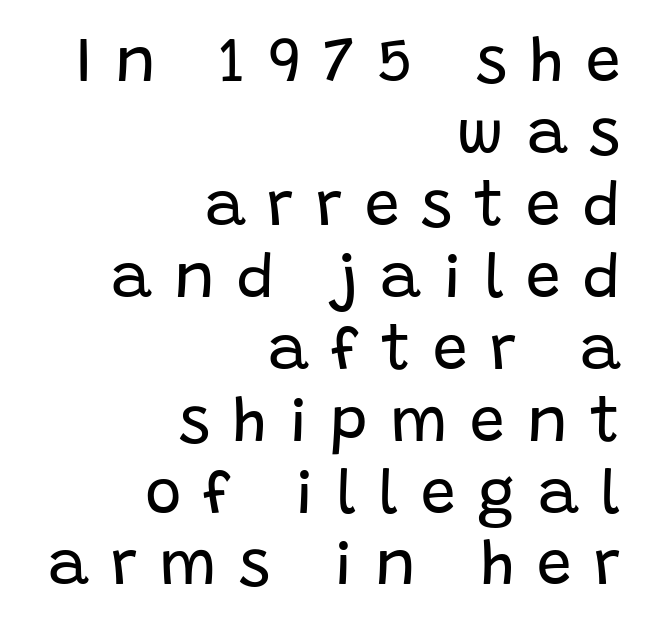
The image shows 62 px regular-weight sans-serif type, upright; set right-aligned, line spacing 1.16x, unusually wide letter spacing (+0.36 em), not underlined; low stroke contrast and a large x-height.
